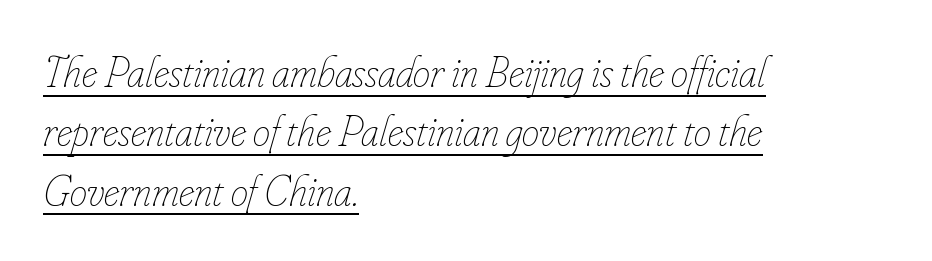
Typeset ragged right — the left edge is the straight one. Stem width sits at or under what a default text font uses. Emphasis is given by a line drawn under the lettering. This sample uses an oblique cut, with every glyph tilted off the vertical. Here the glyphs are tracked normally, forming tight word shapes. Line spacing here is normal.
